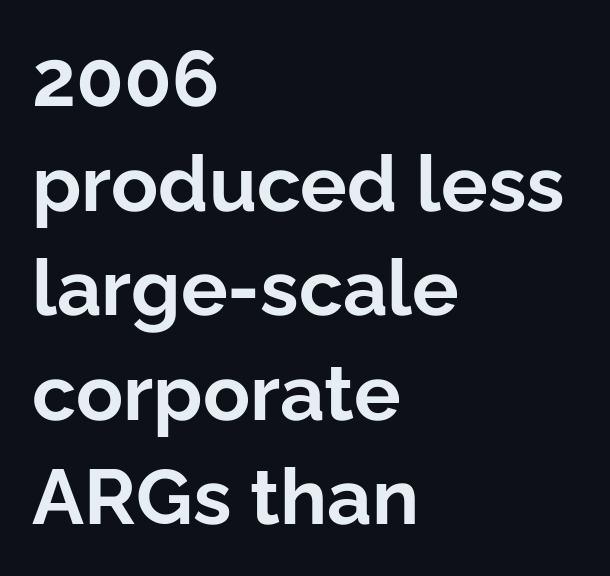
Q: Is the text bold? A: Yes.
Q: Is the text italic (slanted)? A: No, it is upright.
Q: Is the typeface a serif or a sans-serif typeface? A: Sans-serif.
Q: Is the text underlined? A: No.
Q: How is the paragraph aligned? A: Left-aligned.
Q: Is the spacing between letters normal or unusually wide? A: Normal.
Q: Is the spacing between lines tight, normal or loose? A: Normal.
Q: Width (condensed, normal, or wide)? A: Normal.
Q: Stroke contrast? A: Low.
Q: x-height? A: Medium.
Q: Monospaced? A: No.
